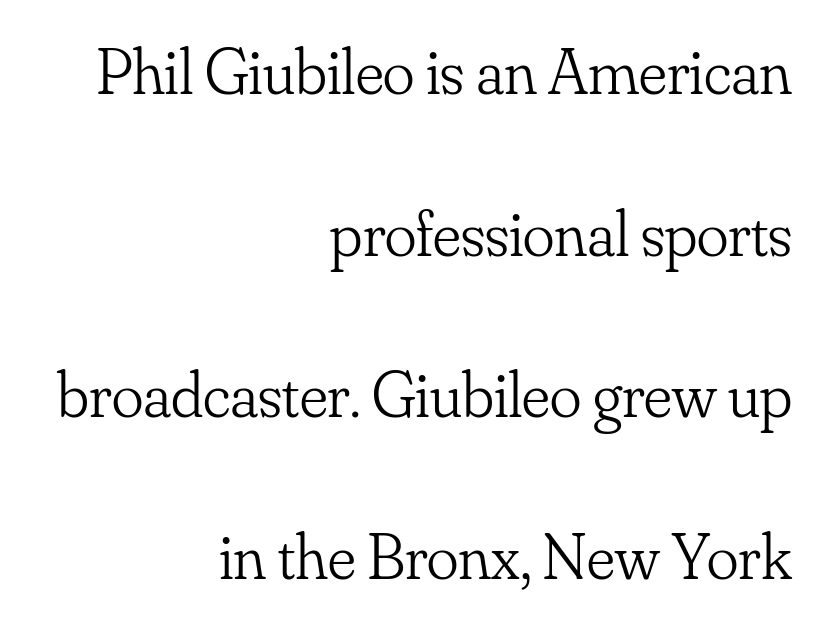
{"serif": "yes", "italic": "no", "bold": "no", "weight": "light", "width": "normal", "stroke_contrast": "low", "x_height": "small", "monospaced": "no", "underline": "no", "align": "right", "line_spacing": "loose", "line_spacing_ratio": 2.45, "letter_spacing": "normal", "letter_spacing_em": 0.0, "glyph_px": 66}
